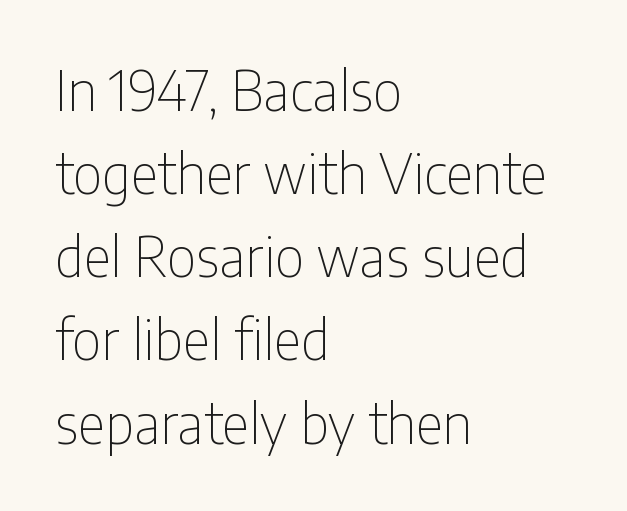
Q: Is the text bold? A: No.
Q: Is the text italic (slanted)? A: No, it is upright.
Q: Is the typeface a serif or a sans-serif typeface? A: Sans-serif.
Q: Is the text underlined? A: No.
Q: How is the paragraph aligned? A: Left-aligned.
Q: Is the spacing between letters normal or unusually wide? A: Normal.
Q: Is the spacing between lines tight, normal or loose? A: Normal.
Q: Width (condensed, normal, or wide)? A: Condensed.
Q: Stroke contrast? A: Low.
Q: x-height? A: Medium.
Q: Monospaced? A: No.
